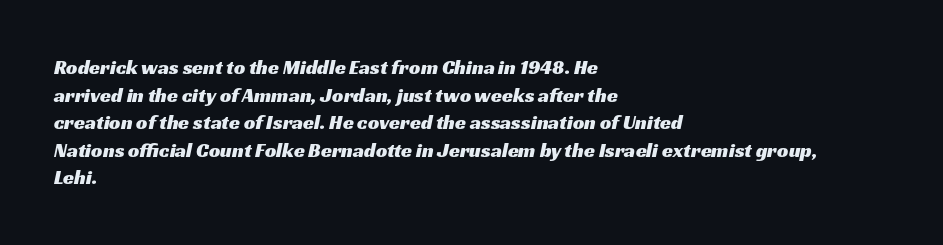
{"underline": "no", "align": "left", "line_spacing": "normal", "line_spacing_ratio": 1.38, "letter_spacing": "normal", "letter_spacing_em": 0.0, "glyph_px": 20}
